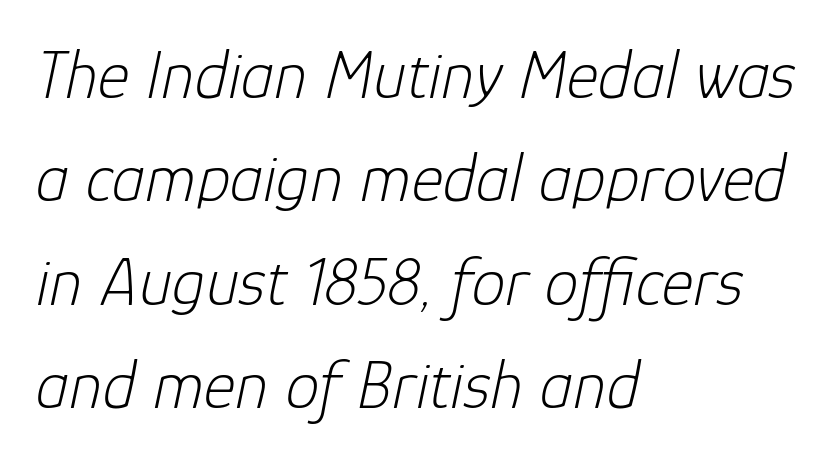
The image shows 68 px light type, italic (leaning right); set left-aligned, normal line spacing (1.52x), normal letter spacing, not underlined; low stroke contrast and a medium x-height.
